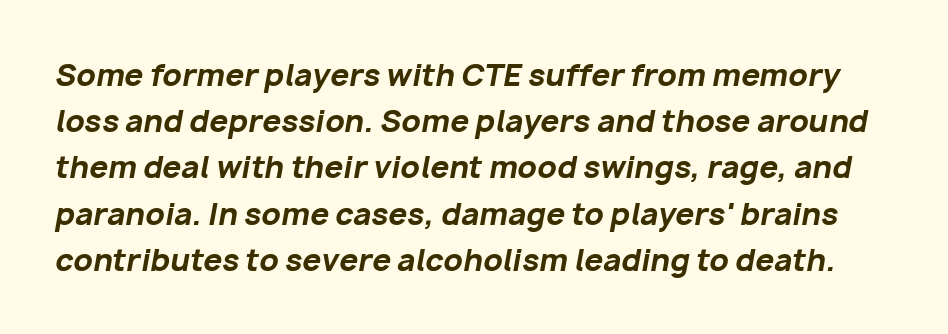
Words float on clear page, feet unadorned. You could not count columns in this text — the font is proportionally spaced. The text carries the slant typical of an italic or oblique font. Compared with an ordinary text face, these strokes are far heavier — a full bold. Compared with typical paragraphs, the rows here are spaced about the same. Tracking here is standard; glyphs follow each other at the usual distance.
